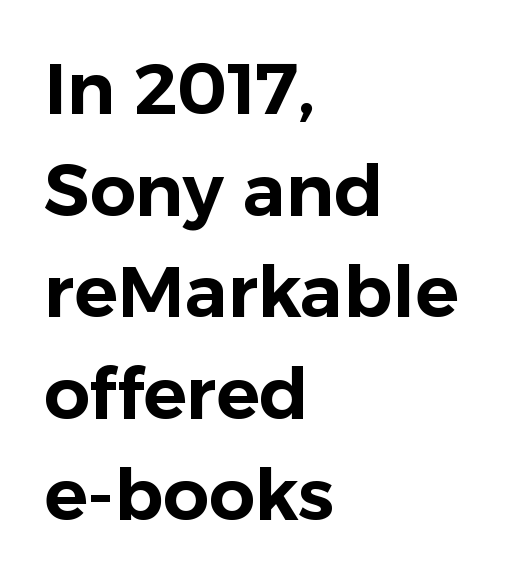
{"serif": "no", "italic": "no", "width": "normal", "stroke_contrast": "low", "x_height": "medium", "monospaced": "no", "underline": "no", "align": "left", "line_spacing": "normal", "line_spacing_ratio": 1.41, "letter_spacing": "normal", "letter_spacing_em": 0.0, "glyph_px": 72}
